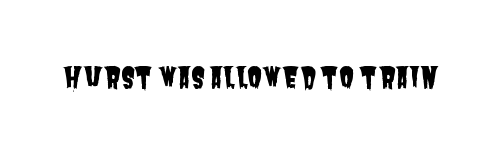
{"serif": "no", "width": "condensed", "stroke_contrast": "low", "x_height": "large", "monospaced": "no", "underline": "no", "letter_spacing": "normal", "letter_spacing_em": 0.0, "glyph_px": 28}
